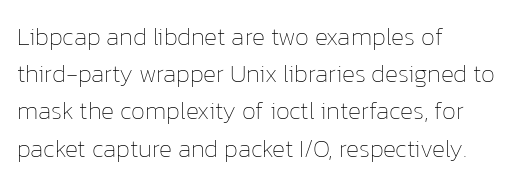
Q: Is the text bold? A: No.
Q: Is the text italic (slanted)? A: No, it is upright.
Q: Is the text underlined? A: No.
Q: How is the paragraph aligned? A: Left-aligned.
Q: Is the spacing between letters normal or unusually wide? A: Normal.
Q: Is the spacing between lines tight, normal or loose? A: Normal.
